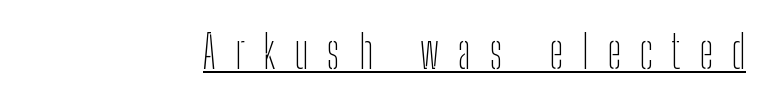
The image shows 46 px thin, condensed sans-serif type, upright; set unusually wide letter spacing (+0.41 em), underlined; low stroke contrast and a medium x-height.
